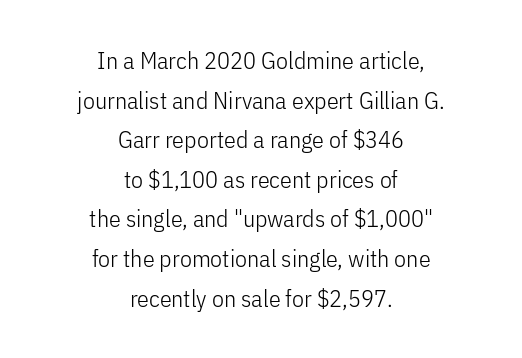
The image shows 24 px text type, upright; set centered, normal line spacing (1.65x), normal letter spacing, not underlined.
